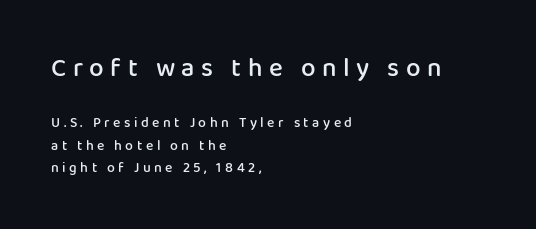
Ascenders rise straight up at ninety degrees. These words are printed semibold, heavier than regular yet not bold. Descenders are the only things crossing below the line. The space between consecutive lines is moderate.
